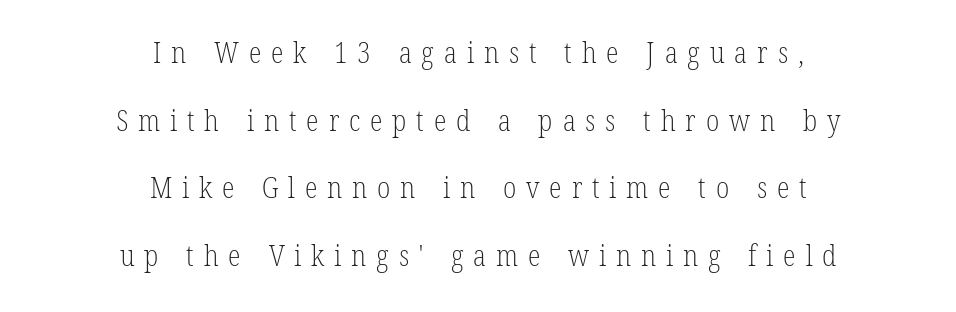
Upright lettering throughout. The letters are spread apart with noticeably loose tracking. Only glyphs here, with clear space below each row. The rag falls on both sides of this text block equally.
